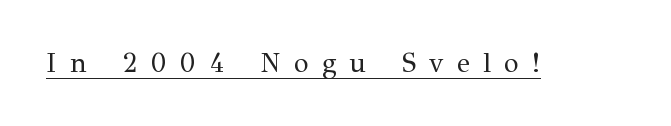
Caption: expanded tracking, letters set apart. Stroke thickness stays within the range of a standard reading face or lighter. Posture: straight, roman, zero tilt. Students, observe the line beneath the letters — that is underlining.
